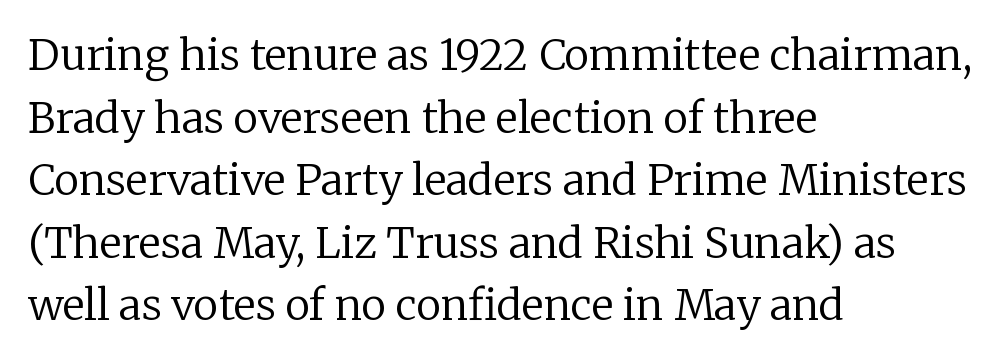
{"serif": "yes", "italic": "no", "bold": "no", "weight": "regular", "width": "normal", "stroke_contrast": "low", "x_height": "medium", "monospaced": "no", "underline": "no", "align": "left", "line_spacing": "normal", "line_spacing_ratio": 1.49, "letter_spacing": "normal", "letter_spacing_em": 0.0, "glyph_px": 42}
